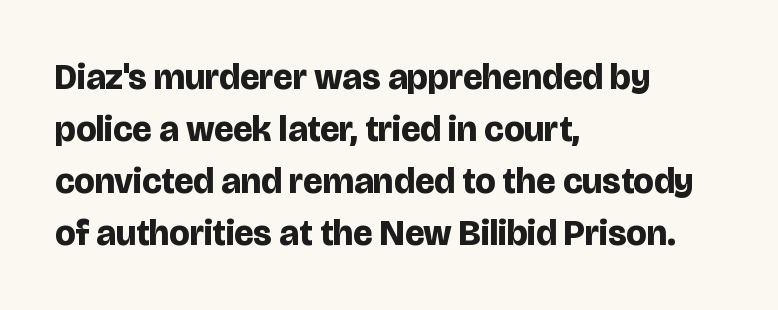
The image shows 36 px bold sans-serif type, upright; set left-aligned, normal line spacing (1.44x), normal letter spacing, not underlined; low stroke contrast and a large x-height.
